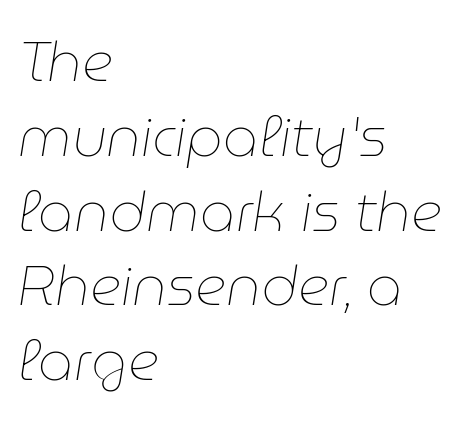
Q: Is the text bold? A: No.
Q: Is the text italic (slanted)? A: Yes, it leans right by about 9 degrees.
Q: Is the text underlined? A: No.
Q: How is the paragraph aligned? A: Left-aligned.
Q: Is the spacing between letters normal or unusually wide? A: Normal.
Q: Is the spacing between lines tight, normal or loose? A: Normal.
Q: Width (condensed, normal, or wide)? A: Normal.
Q: Stroke contrast? A: Low.
Q: x-height? A: Medium.
Q: Monospaced? A: No.
